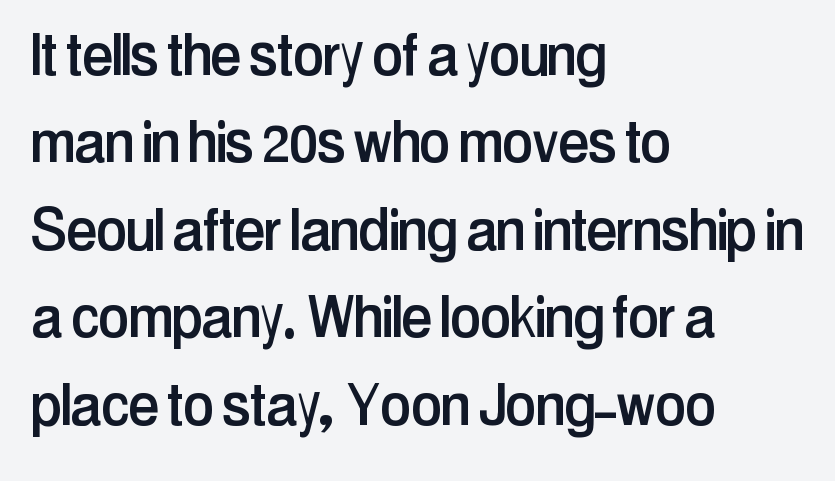
{"serif": "no", "italic": "no", "width": "condensed", "stroke_contrast": "low", "x_height": "medium", "monospaced": "no", "underline": "no", "align": "left", "line_spacing": "normal", "line_spacing_ratio": 1.25, "letter_spacing": "normal", "letter_spacing_em": 0.0, "glyph_px": 70}
